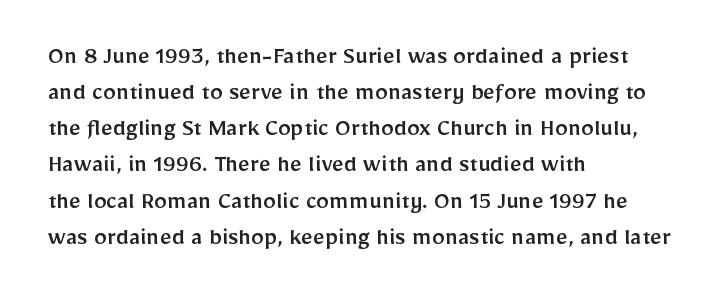
{"italic": "no", "underline": "no", "align": "left", "line_spacing": "normal", "line_spacing_ratio": 1.39, "letter_spacing": "normal", "letter_spacing_em": 0.0, "glyph_px": 26}
